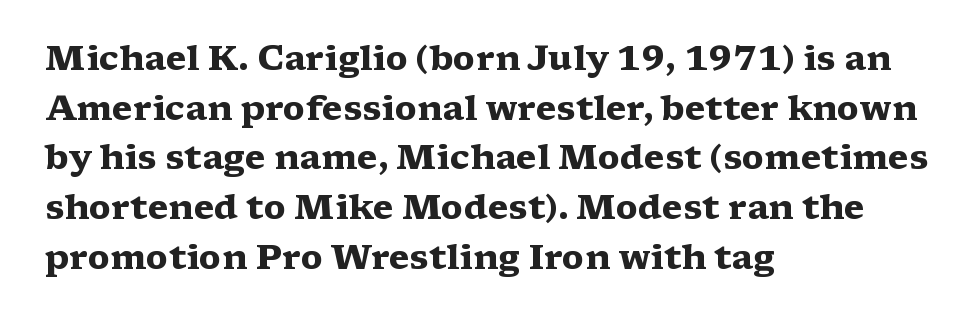
Has an underline been added? It has not. What's the leading like? Ordinary, nothing unusual. Typographically, this falls in the serif category. Its strokes are broad and dark, the hallmark of bold type.
